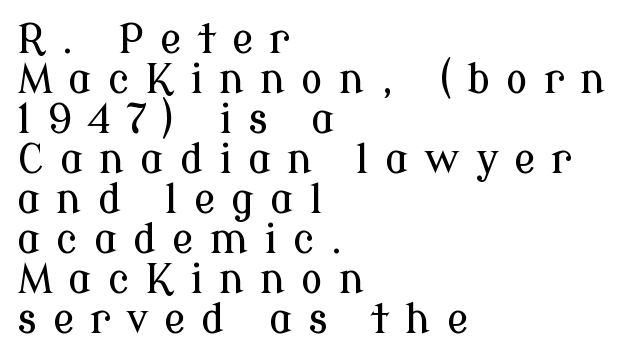
Here the designer chose a conventional face with non-uniform glyph widths. Look at the tracking — it's clearly loosened, letters drifting apart. Vertical strokes here are truly vertical. What's the leading like? Squeezed, with rows nearly overlapping. Rule under the text: the space is simply empty. Casual observation: everything's shoved over to the left.
